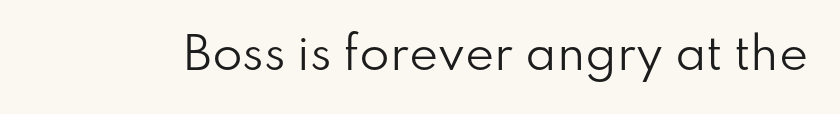
{"serif": "no", "italic": "no", "bold": "no", "weight": "regular", "width": "normal", "stroke_contrast": "low", "x_height": "small", "monospaced": "no", "underline": "no", "letter_spacing": "normal", "letter_spacing_em": 0.0, "glyph_px": 44}
